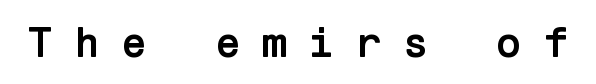
The image shows 43 px semibold sans-serif type, upright; set unusually wide letter spacing (+0.47 em), not underlined; low stroke contrast and a medium x-height.
